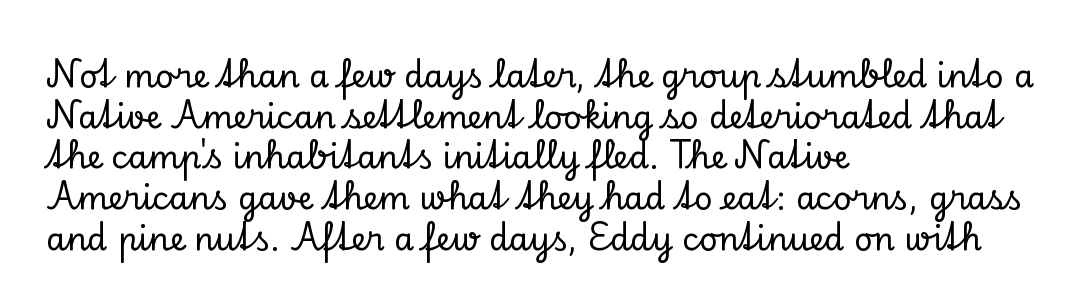
The image shows 32 px text type, upright; set left-aligned, normal line spacing (1.27x), normal letter spacing, not underlined; low stroke contrast and a small x-height.
